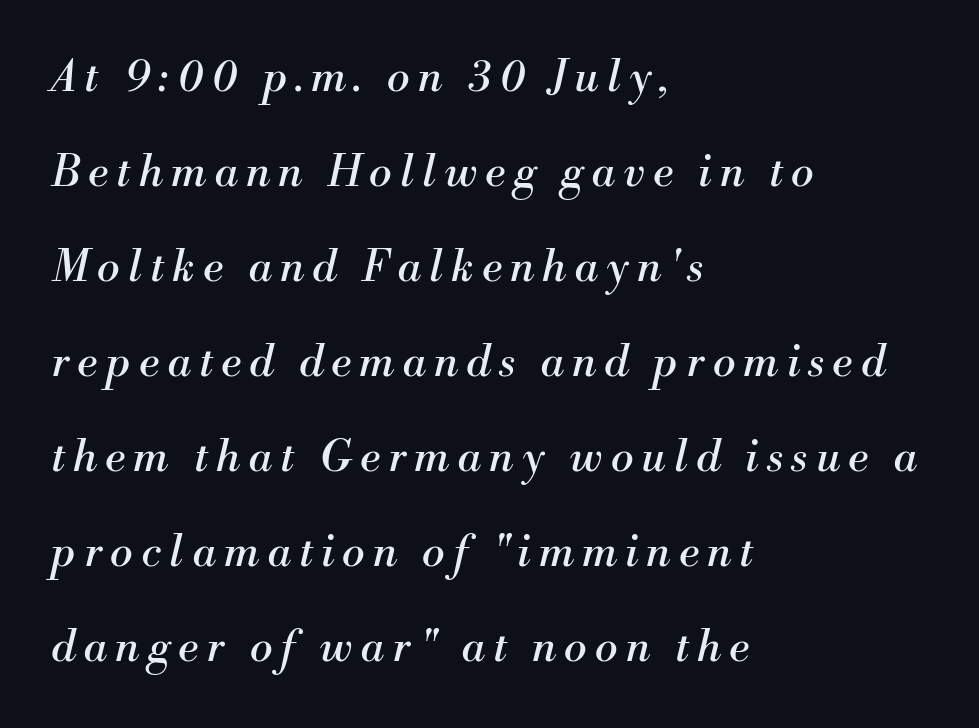
Every character sits at an angle, as italics do. No chunkiness to these letters — they're not bold. Proportional: the letters do not fall into vertical columns. Beneath every word, the page is bare. Regarding serifs, this sample has them.
